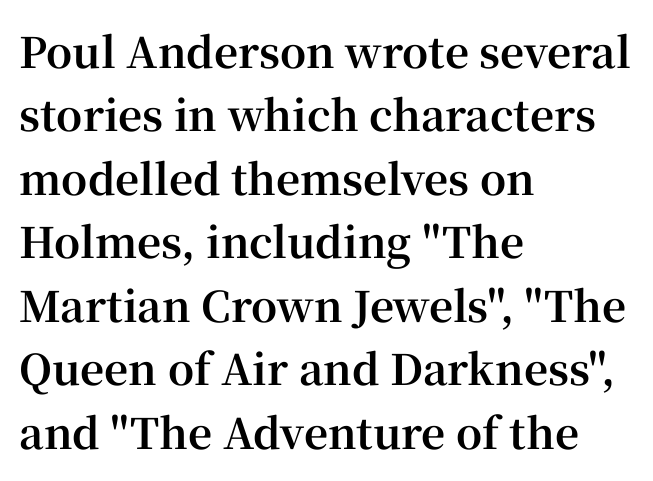
Q: Is the text bold? A: Yes.
Q: Is the text italic (slanted)? A: No, it is upright.
Q: Is the typeface a serif or a sans-serif typeface? A: Serif.
Q: Is the text underlined? A: No.
Q: How is the paragraph aligned? A: Left-aligned.
Q: Is the spacing between letters normal or unusually wide? A: Normal.
Q: Is the spacing between lines tight, normal or loose? A: Normal.
Q: Width (condensed, normal, or wide)? A: Normal.
Q: Stroke contrast? A: High.
Q: x-height? A: Medium.
Q: Monospaced? A: No.
